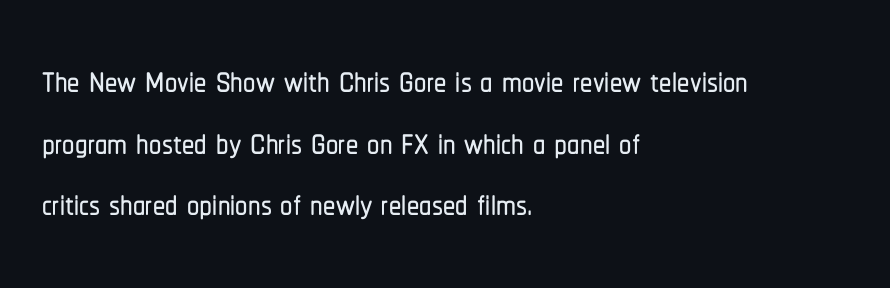
{"serif": "no", "italic": "no", "width": "condensed", "stroke_contrast": "low", "x_height": "medium", "monospaced": "no", "underline": "no", "align": "left", "line_spacing": "normal", "line_spacing_ratio": 1.26, "letter_spacing": "normal", "letter_spacing_em": 0.0, "glyph_px": 49}
